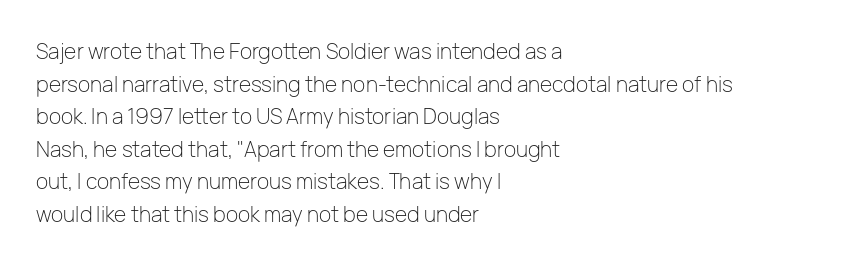
The image shows 21 px text type, upright; set left-aligned, normal line spacing (1.55x), normal letter spacing, not underlined.
